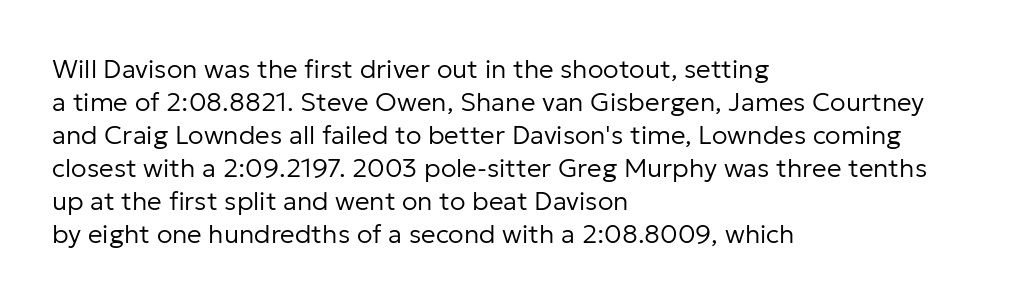
The image shows 26 px text type, upright; set left-aligned, normal line spacing (1.27x), normal letter spacing, not underlined.
